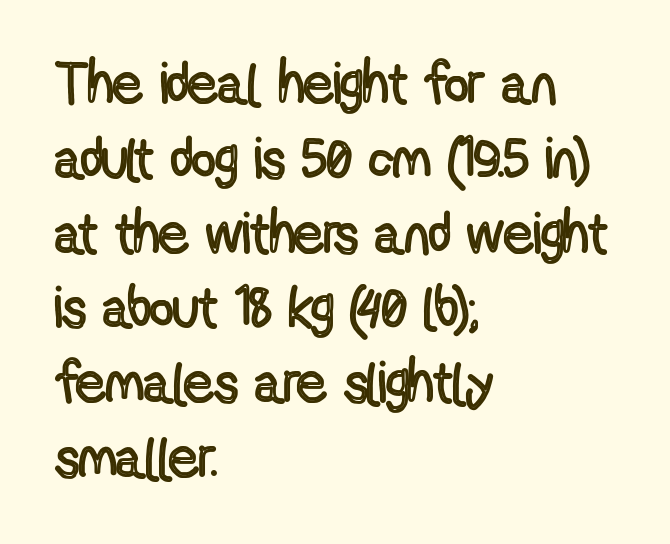
Q: Is the text italic (slanted)? A: No, it is upright.
Q: Is the text underlined? A: No.
Q: How is the paragraph aligned? A: Left-aligned.
Q: Is the spacing between letters normal or unusually wide? A: Normal.
Q: Is the spacing between lines tight, normal or loose? A: Normal.
Q: Width (condensed, normal, or wide)? A: Condensed.
Q: x-height? A: Medium.
Q: Monospaced? A: No.
